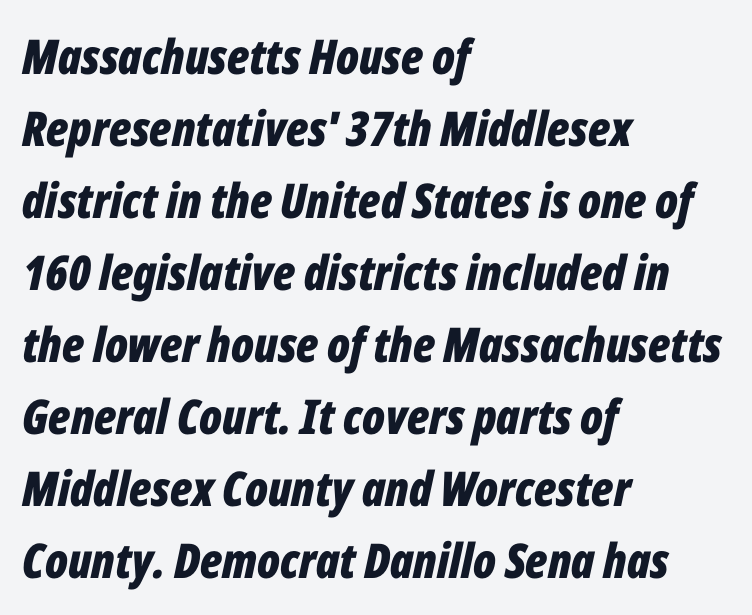
Think of a printed novel: that variable character pitch is what you see here. Would a proofreader flag this as italicized? Yes. Stroke thickness is high; the sample reads as a true bold. Leading: standard. Plain, unruled lines of type.
